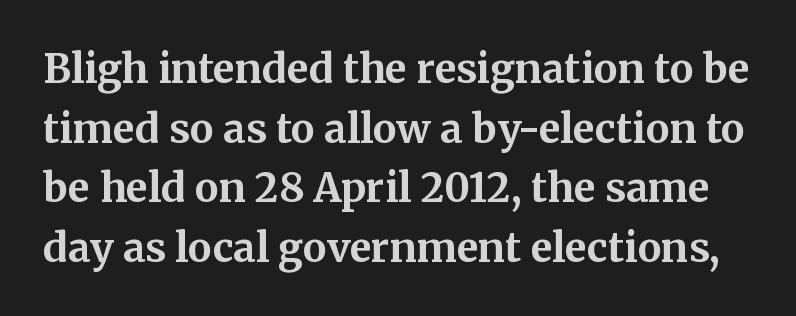
Q: Is the text bold? A: Yes.
Q: Is the text italic (slanted)? A: No, it is upright.
Q: Is the typeface a serif or a sans-serif typeface? A: Serif.
Q: Is the text underlined? A: No.
Q: Is the spacing between letters normal or unusually wide? A: Normal.
Q: Is the spacing between lines tight, normal or loose? A: Normal.
Q: Width (condensed, normal, or wide)? A: Normal.
Q: Stroke contrast? A: Medium.
Q: x-height? A: Medium.
Q: Monospaced? A: No.
